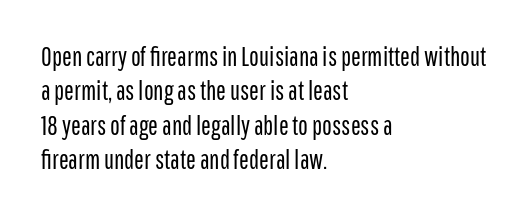
Leftover space on each line is placed entirely after the last word. Notice how the stems are strictly vertical — no italics here. The rendering uses a moderate line-height, typical for paragraphs. Underlining? Definitely not there. A light-to-regular cut is what we see here.
